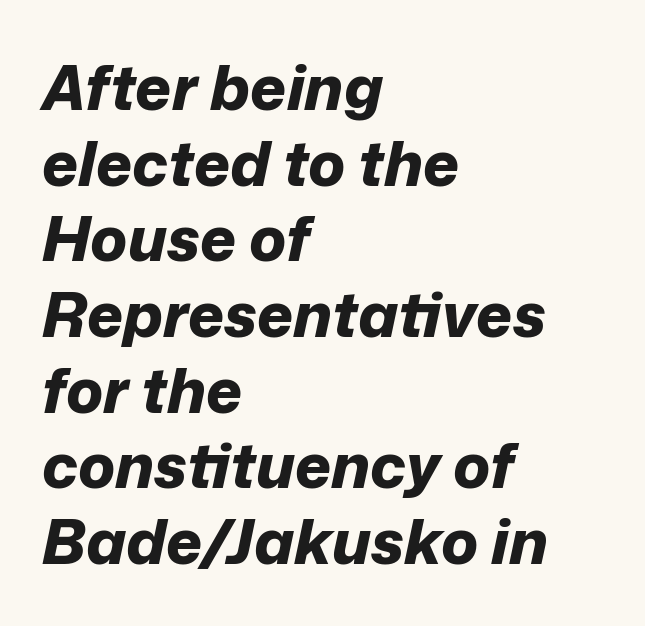
Q: Is the text bold? A: Yes.
Q: Is the text italic (slanted)? A: Yes, it leans right by about 12 degrees.
Q: Is the text underlined? A: No.
Q: How is the paragraph aligned? A: Left-aligned.
Q: Is the spacing between letters normal or unusually wide? A: Normal.
Q: Width (condensed, normal, or wide)? A: Normal.
Q: Stroke contrast? A: Low.
Q: x-height? A: Medium.
Q: Monospaced? A: No.
